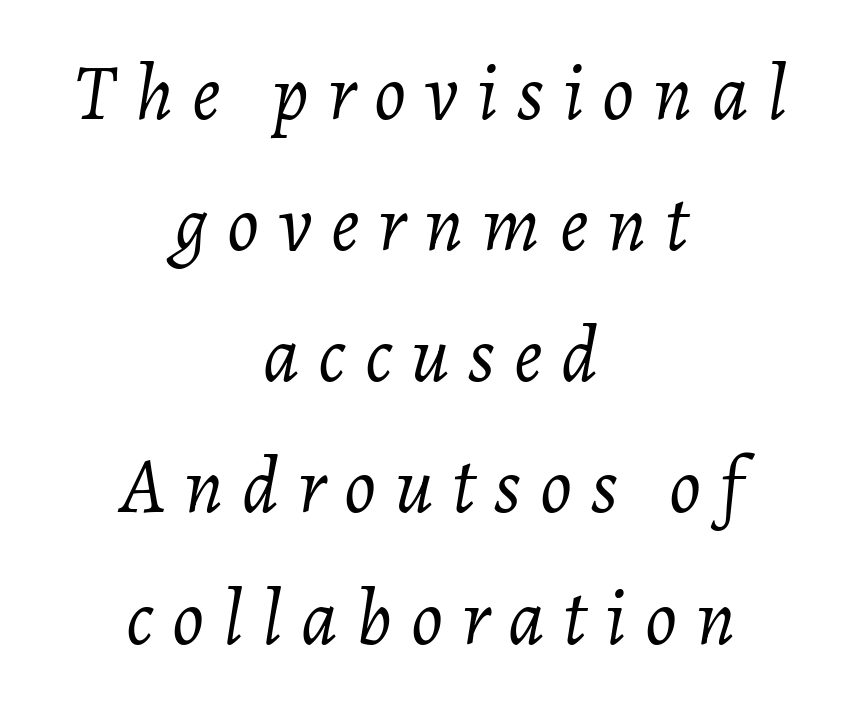
When letters slant like this, we call the style italic. Is the letter spacing exaggerated? Yes — the characters are pushed far apart. The typeface has the unassuming heft of standard copy or less. Both edges are ragged and mirror each other, which tells us the setting is centered.
